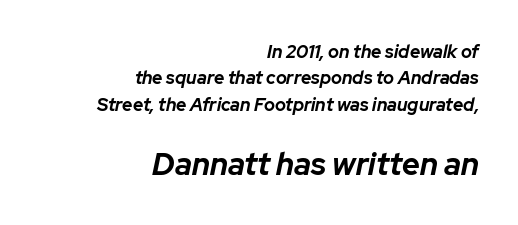
Q: Is the text bold? A: Yes.
Q: Is the text italic (slanted)? A: Yes, it leans right by about 12 degrees.
Q: Is the text underlined? A: No.
Q: How is the paragraph aligned? A: Right-aligned.
Q: Is the spacing between letters normal or unusually wide? A: Normal.
Q: Is the spacing between lines tight, normal or loose? A: Normal.
Q: Which block of text is set in a larger size, the first (top) or the second (bottom)? A: The second (bottom) one.
Q: Width (condensed, normal, or wide)? A: Normal.
Q: Stroke contrast? A: Low.
Q: x-height? A: Medium.
Q: Monospaced? A: No.
